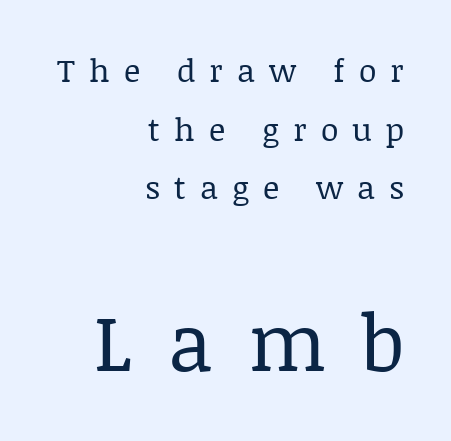
{"serif": "yes", "italic": "no", "bold": "no", "weight": "regular", "width": "normal", "stroke_contrast": "low", "x_height": "large", "monospaced": "no", "underline": "no", "align": "right", "line_spacing_ratio": 1.83, "letter_spacing": "wide", "letter_spacing_em": 0.44, "larger_block": "second", "size_ratio": 2.47, "glyph_px": 79}
